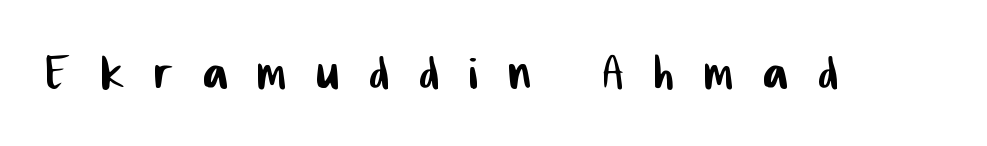
This rendering features lettering with no underline. Glyph-to-glyph distance is far greater than everyday printed text. These lines are composed in type without serifs. This sample has the flowing, uneven cadence of proportional lettering.
